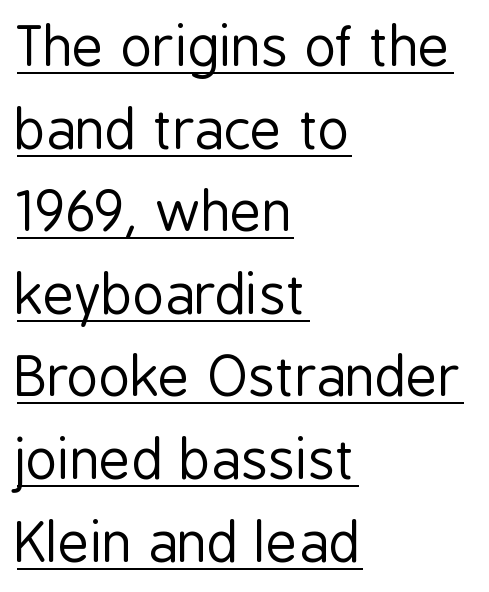
The image shows 54 px regular-weight, condensed sans-serif type, upright; set left-aligned, normal line spacing (1.53x), normal letter spacing, underlined; low stroke contrast and a medium x-height.
